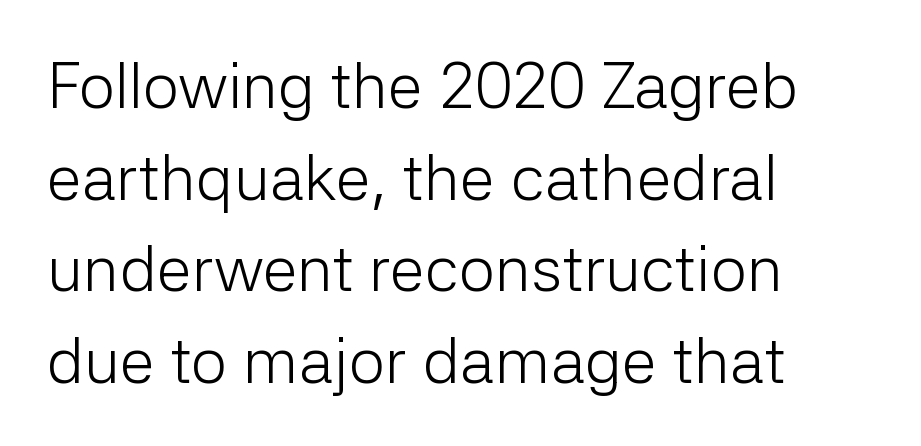
The image shows 64 px light sans-serif type, upright; set left-aligned, normal line spacing (1.43x), normal letter spacing, not underlined; low stroke contrast and a medium x-height.
